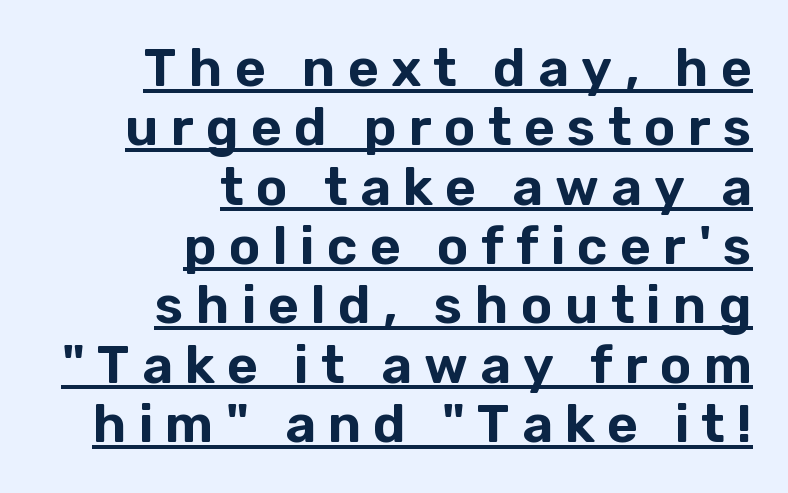
Is the letter spacing exaggerated? Yes — the characters are pushed far apart. The leading is snug, giving the passage a crowded texture. Character widths vary here, with narrow letters taking less room than wide ones. A typesetter would mark this as roman, not italic. Visually the block forms a straight wall on the right and a jagged coastline on the left. Caption: lettering with a line underneath.
